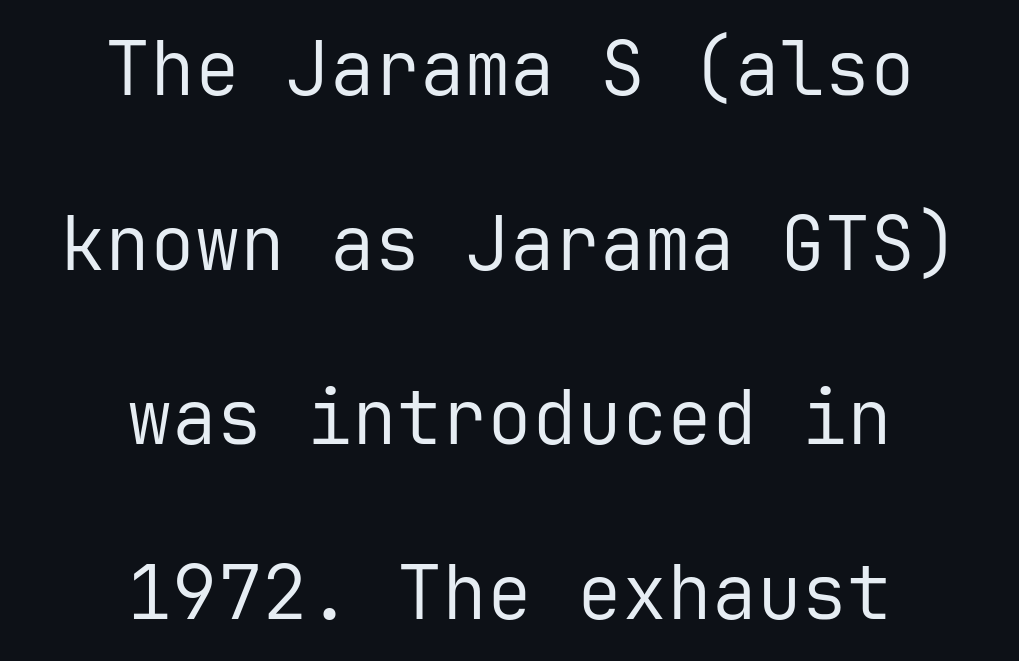
This is not heavy type; no bold has been used. This rendering employs a face without finishing strokes, i.e., a sans-serif. One glance says open: line gaps are wider than usual. Think of a typewriter: that constant character pitch is what you see here. If you folded the block vertically in half, each line would mirror itself in length.
